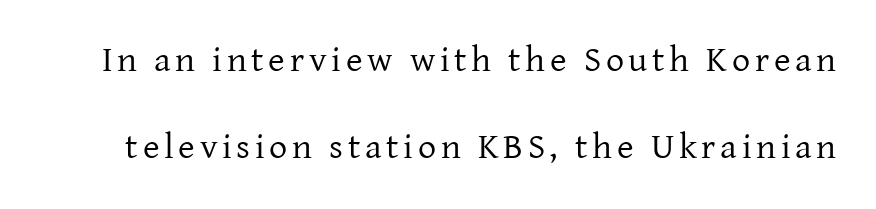
These lines are rendered in a variable-pitch font. Unmarked baselines from the first word to the last. Baseline-to-baseline distance is far greater than the letter height. Think standard paragraph weight, or any step lighter than that. This is the regular roman posture of the typeface. The face used here is seriffed, in the tradition of book romans.
